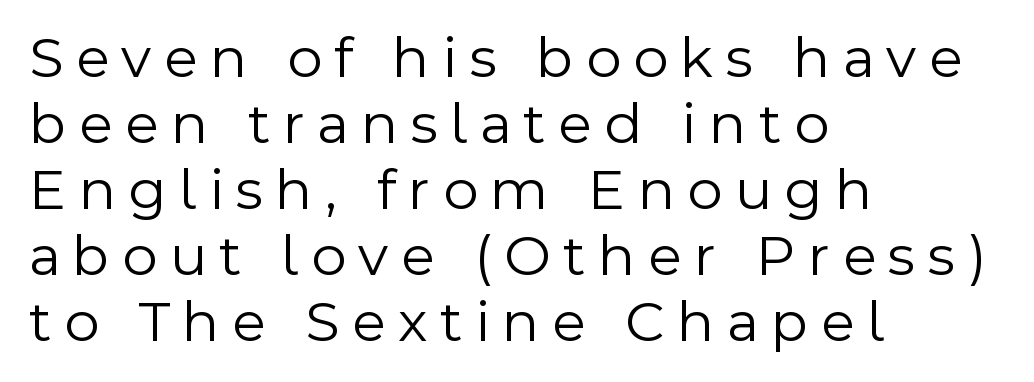
Vertical spacing — tight. The font is comparable to plain body text, perhaps lighter. The designer went with a sans here, leaving each stem footless. The gaps between neighbouring characters are conspicuously large.
